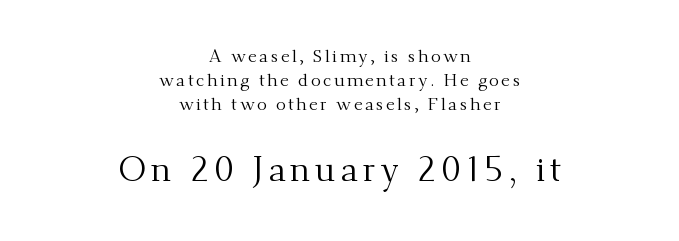
Q: Is the text bold? A: No.
Q: Is the text italic (slanted)? A: No, it is upright.
Q: Is the typeface a serif or a sans-serif typeface? A: Serif.
Q: Is the text underlined? A: No.
Q: How is the paragraph aligned? A: Centered.
Q: Is the spacing between lines tight, normal or loose? A: Normal.
Q: Which block of text is set in a larger size, the first (top) or the second (bottom)? A: The second (bottom) one.
Q: Width (condensed, normal, or wide)? A: Normal.
Q: Stroke contrast? A: Medium.
Q: x-height? A: Small.
Q: Monospaced? A: No.
